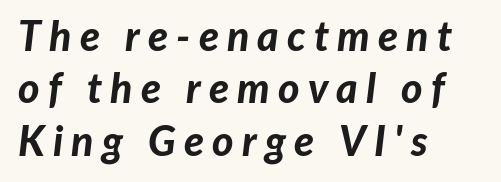
A classic flush-left, rag-right setting is used for this passage. Pretty heavy lettering here — definitely bold. The line texture is sparse and dotted thanks to wide tracking. The vertical gap from one line to the next is medium. A bare baseline throughout the passage. The rendering uses natural spacing where letterforms have individual widths.
